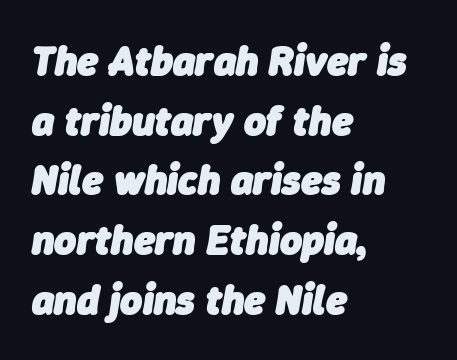
The image shows 42 px heavy type, italic (leaning right); set left-aligned, normal line spacing (1.42x), normal letter spacing, not underlined; low stroke contrast and a medium x-height.
